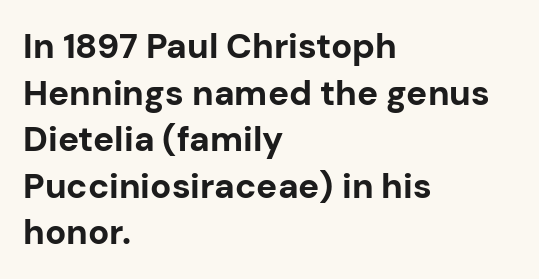
{"serif": "no", "italic": "no", "bold": "yes", "weight": "bold", "width": "normal", "stroke_contrast": "low", "x_height": "medium", "monospaced": "no", "underline": "no", "align": "left", "line_spacing": "normal", "line_spacing_ratio": 1.33, "letter_spacing": "normal", "letter_spacing_em": 0.0, "glyph_px": 35}
